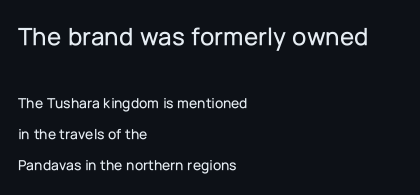
Default kerning and tracking; the words read as compact shapes. Descender tails drop into unmarked territory. Layout note: lines flush left. A typesetter would call this leading open, well beyond the default.
